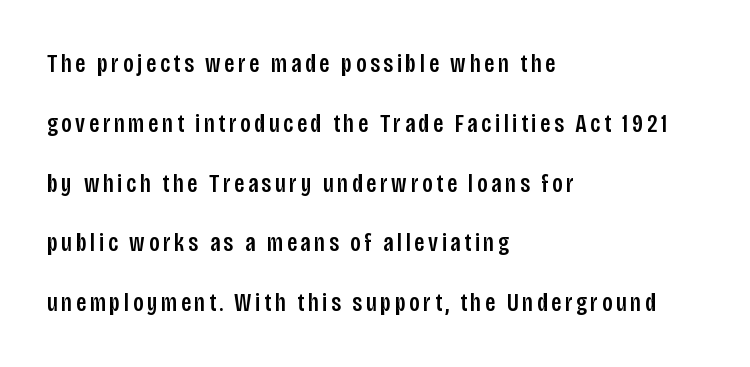
{"italic": "no", "underline": "no", "align": "left", "line_spacing": "loose", "line_spacing_ratio": 2.3, "glyph_px": 26}
